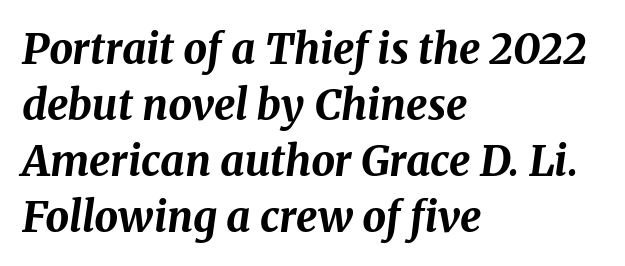
An italicized treatment has been applied to the whole sample. The rendering uses natural spacing where letterforms have individual widths. The string is rendered with underlining switched off. You could call the tracking neutral — neither tight nor loose. Heavy, bold letterforms.
